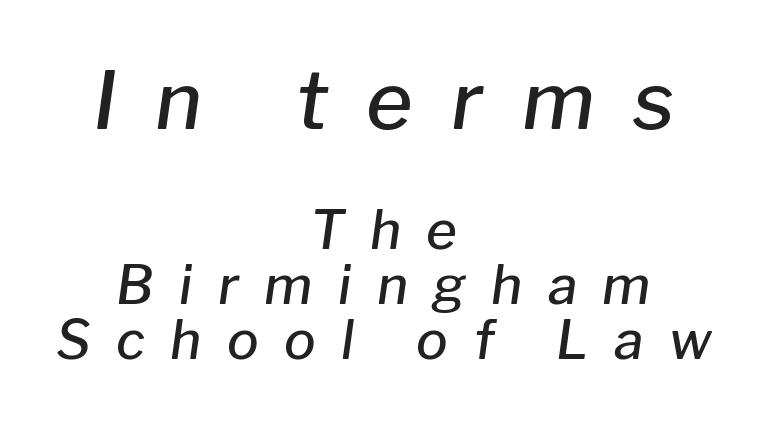
Q: Is the text bold? A: Semi-bold.
Q: Is the text italic (slanted)? A: Yes, it leans right by about 8 degrees.
Q: Is the text underlined? A: No.
Q: How is the paragraph aligned? A: Centered.
Q: Is the spacing between letters normal or unusually wide? A: Unusually wide.
Q: Is the spacing between lines tight, normal or loose? A: Tight.
Q: Which block of text is set in a larger size, the first (top) or the second (bottom)? A: The first (top) one.
Q: Width (condensed, normal, or wide)? A: Normal.
Q: Stroke contrast? A: Low.
Q: x-height? A: Medium.
Q: Monospaced? A: No.
